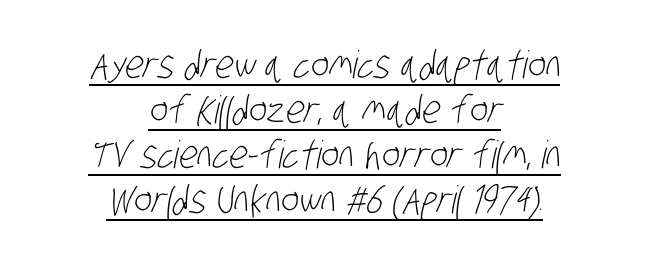
The image shows 38 px light, condensed sans-serif type; set centered, line spacing 1.18x, normal letter spacing, underlined; low stroke contrast and a large x-height.
